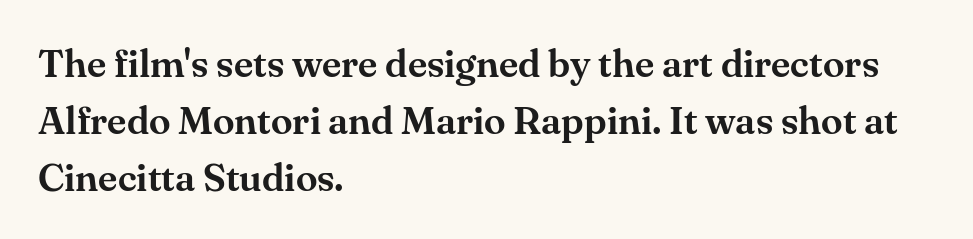
{"serif": "yes", "italic": "no", "width": "normal", "stroke_contrast": "medium", "x_height": "small", "monospaced": "no", "underline": "no", "align": "left", "line_spacing": "normal", "line_spacing_ratio": 1.46, "letter_spacing": "normal", "letter_spacing_em": 0.0, "glyph_px": 39}
